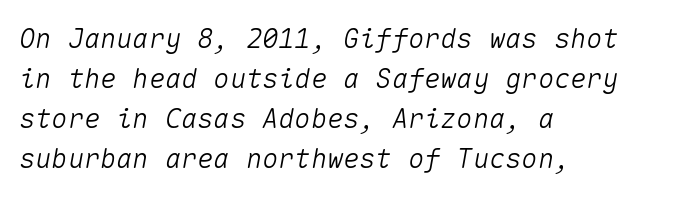
{"italic": "yes", "lean": "right", "slant_degrees": 10, "underline": "no", "align": "left", "line_spacing": "normal", "line_spacing_ratio": 1.48, "letter_spacing": "normal", "letter_spacing_em": 0.0, "glyph_px": 27}
